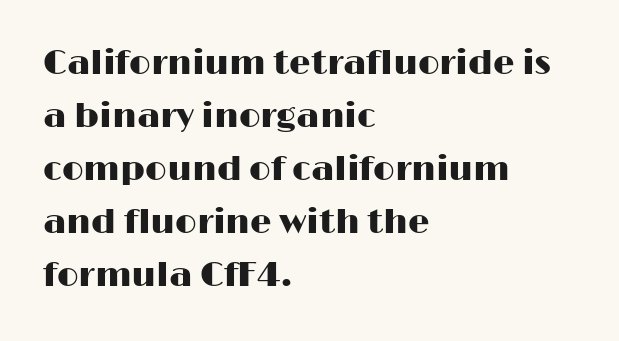
{"serif": "no", "italic": "no", "width": "wide", "stroke_contrast": "high", "x_height": "medium", "monospaced": "no", "underline": "no", "align": "left", "line_spacing": "normal", "line_spacing_ratio": 1.56, "letter_spacing": "normal", "letter_spacing_em": 0.0, "glyph_px": 34}
